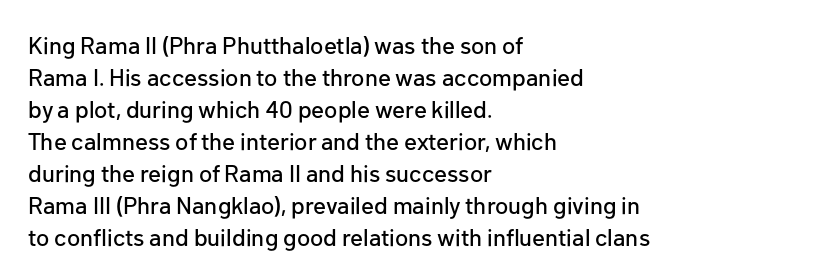
The image shows 24 px text type, upright; set left-aligned, normal line spacing (1.33x), normal letter spacing, not underlined.
